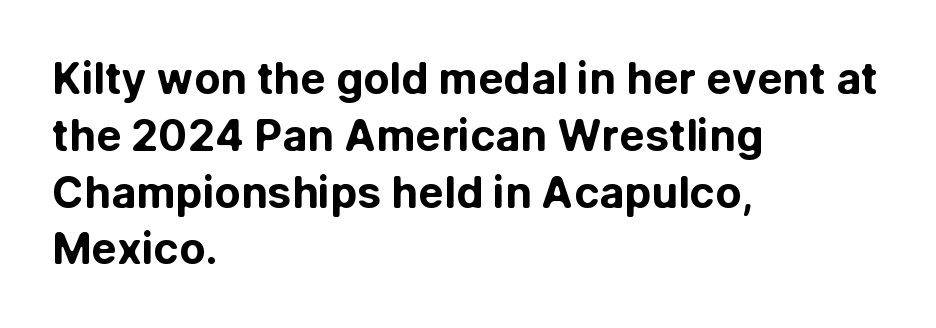
These lines are rendered in a variable-pitch font. Style check: upright. This sample uses a sans-serif face. Notice how the passage keeps a crisp vertical edge on the left only.
